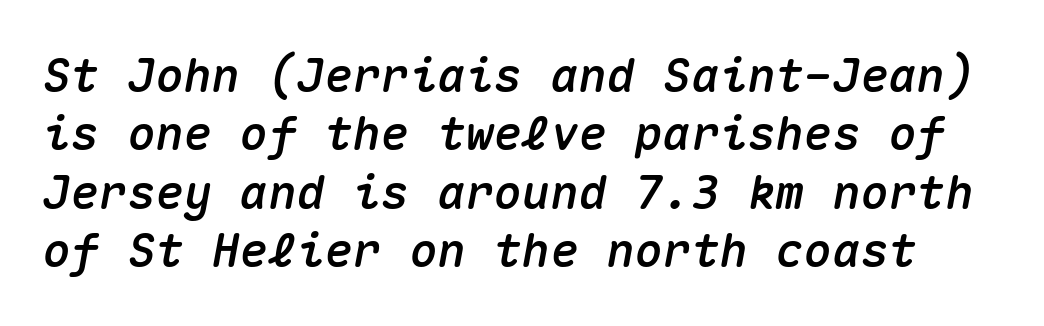
The image shows 47 px text type, italic (leaning right), monospaced; set line spacing 1.24x, normal letter spacing, not underlined; medium stroke contrast and a medium x-height.
